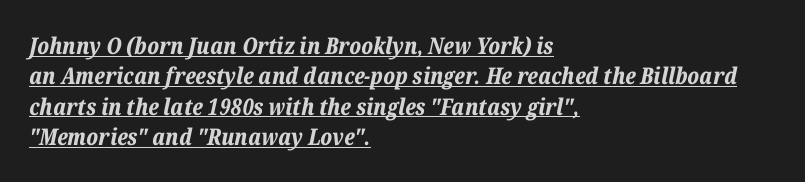
{"italic": "yes", "lean": "right", "slant_degrees": 12, "bold": "yes", "underline": "yes", "align": "left", "line_spacing": "normal", "line_spacing_ratio": 1.32, "letter_spacing": "normal", "letter_spacing_em": 0.0, "glyph_px": 23}
